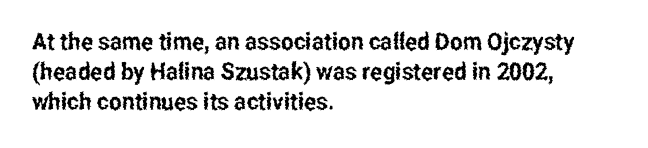
{"italic": "no", "underline": "no", "align": "left", "line_spacing": "normal", "line_spacing_ratio": 1.25, "letter_spacing": "normal", "letter_spacing_em": 0.0, "glyph_px": 24}
